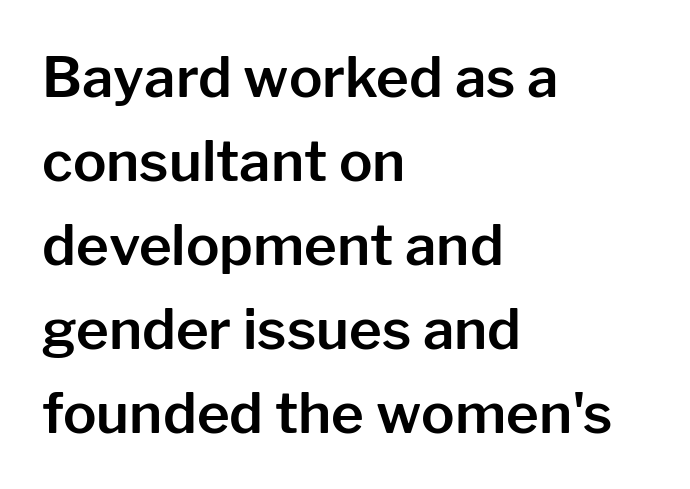
The image shows 56 px sans-serif type, upright; set left-aligned, normal line spacing (1.5x), normal letter spacing, not underlined; low stroke contrast and a medium x-height.
